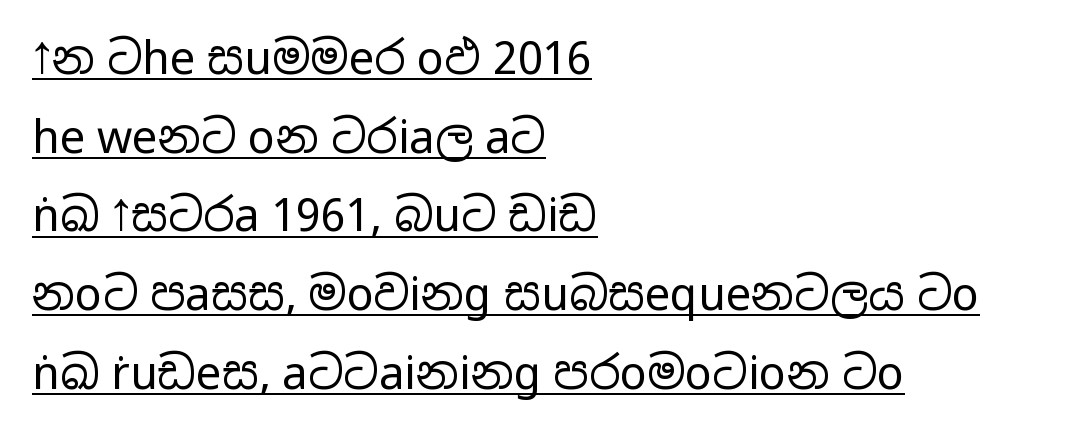
{"serif": "no", "italic": "no", "bold": "no", "weight": "regular", "width": "wide", "stroke_contrast": "low", "x_height": "medium", "monospaced": "no", "underline": "yes", "align": "left", "line_spacing_ratio": 1.75, "letter_spacing": "normal", "letter_spacing_em": 0.0, "glyph_px": 45}
